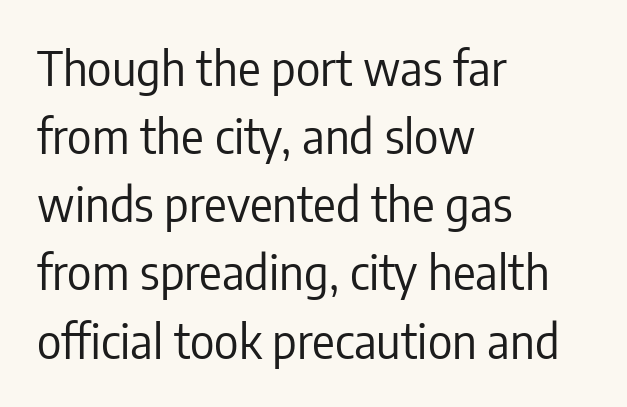
{"serif": "no", "italic": "no", "bold": "no", "weight": "regular", "width": "condensed", "stroke_contrast": "low", "x_height": "medium", "monospaced": "no", "underline": "no", "align": "left", "line_spacing": "normal", "line_spacing_ratio": 1.45, "letter_spacing": "normal", "letter_spacing_em": 0.0, "glyph_px": 47}
